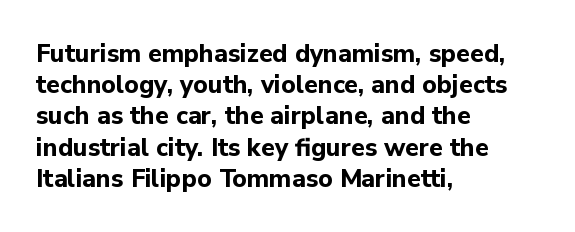
The image shows 25 px bold type, upright; set left-aligned, normal line spacing (1.25x), normal letter spacing, not underlined.
